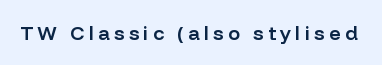
The image shows 20 px text type, upright; set unusually wide letter spacing (+0.22 em), not underlined.
